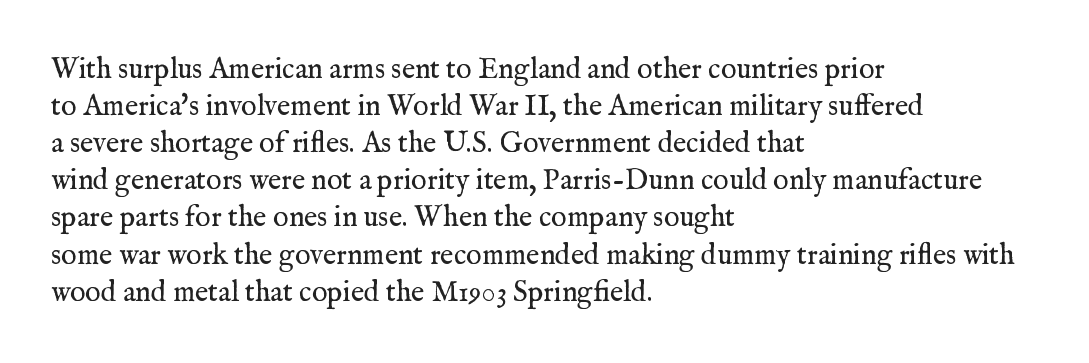
Q: Is the text bold? A: No.
Q: Is the text italic (slanted)? A: No, it is upright.
Q: Is the typeface a serif or a sans-serif typeface? A: Serif.
Q: Is the text underlined? A: No.
Q: How is the paragraph aligned? A: Left-aligned.
Q: Is the spacing between letters normal or unusually wide? A: Normal.
Q: Is the spacing between lines tight, normal or loose? A: Normal.
Q: Width (condensed, normal, or wide)? A: Normal.
Q: Stroke contrast? A: Medium.
Q: x-height? A: Medium.
Q: Monospaced? A: No.
